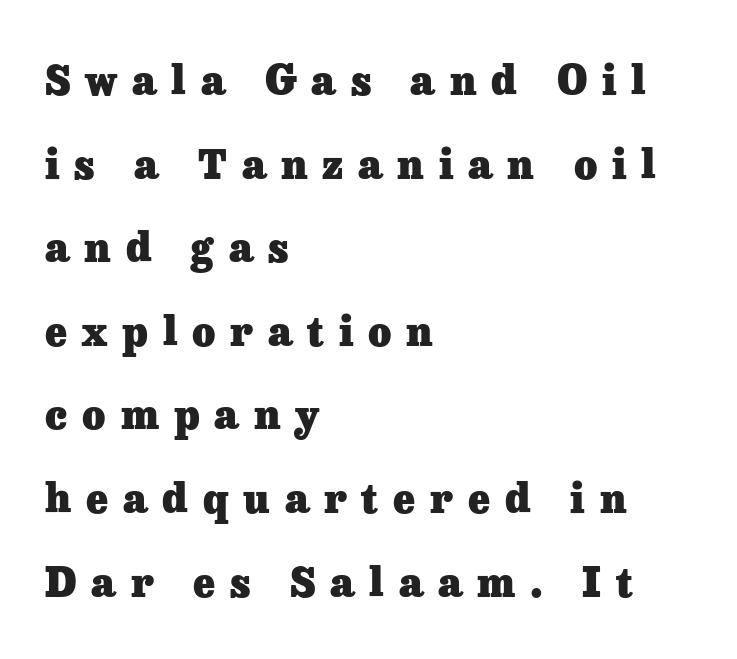
Q: Is the text bold? A: Yes.
Q: Is the text italic (slanted)? A: No, it is upright.
Q: Is the typeface a serif or a sans-serif typeface? A: Serif.
Q: Is the text underlined? A: No.
Q: How is the paragraph aligned? A: Left-aligned.
Q: Is the spacing between letters normal or unusually wide? A: Unusually wide.
Q: Is the spacing between lines tight, normal or loose? A: Loose.
Q: Width (condensed, normal, or wide)? A: Normal.
Q: Stroke contrast? A: Low.
Q: x-height? A: Medium.
Q: Monospaced? A: No.
